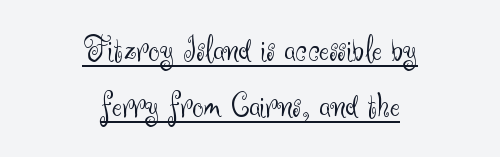
Typographically, this falls in the sans-serif category. The face used here is rendered with its standard letterfit. Underlined type. The typography opts for an upright posture over an oblique one.
